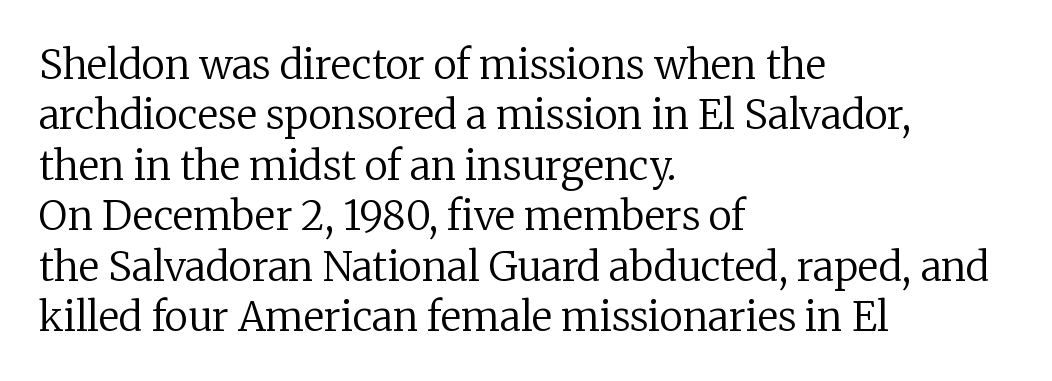
Q: Is the text bold? A: No.
Q: Is the text italic (slanted)? A: No, it is upright.
Q: Is the typeface a serif or a sans-serif typeface? A: Serif.
Q: Is the text underlined? A: No.
Q: How is the paragraph aligned? A: Left-aligned.
Q: Is the spacing between letters normal or unusually wide? A: Normal.
Q: Is the spacing between lines tight, normal or loose? A: Normal.
Q: Width (condensed, normal, or wide)? A: Normal.
Q: Stroke contrast? A: Low.
Q: x-height? A: Medium.
Q: Monospaced? A: No.
